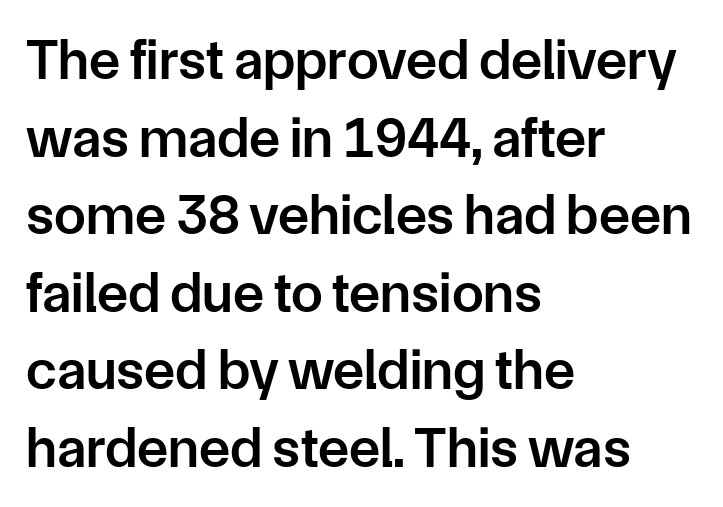
Is the letter spacing exaggerated? No — it looks like the ordinary default. Is there much room between lines? A standard amount, neither cramped nor airy. Type without underlining. Short and long lines alike share a common starting point at left. I'd call this a sans setting — the letters go barefoot. Posture: vertical.
